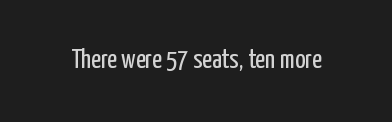
The image shows 27 px text type, upright; set normal letter spacing, not underlined.
